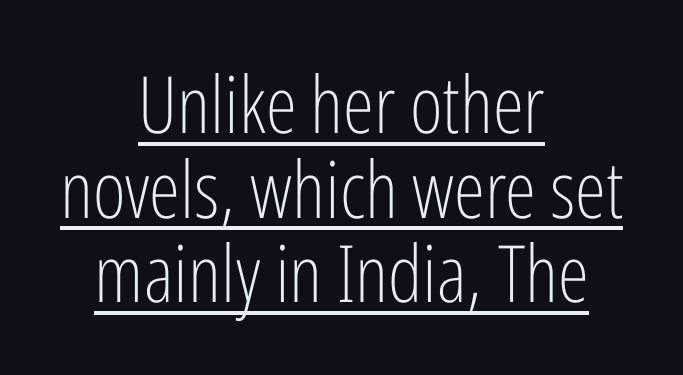
Q: Is the text bold? A: No.
Q: Is the text italic (slanted)? A: No, it is upright.
Q: Is the typeface a serif or a sans-serif typeface? A: Sans-serif.
Q: Is the text underlined? A: Yes.
Q: How is the paragraph aligned? A: Centered.
Q: Is the spacing between letters normal or unusually wide? A: Normal.
Q: Is the spacing between lines tight, normal or loose? A: Tight.
Q: Width (condensed, normal, or wide)? A: Condensed.
Q: Stroke contrast? A: Low.
Q: x-height? A: Medium.
Q: Monospaced? A: No.
